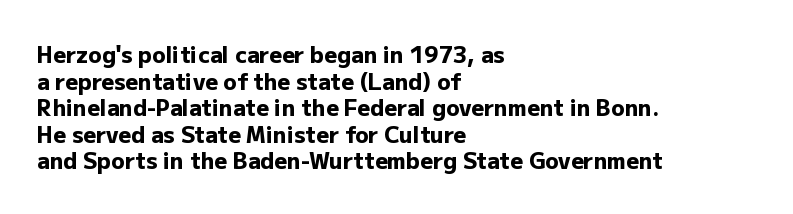
The image shows 22 px bold type, upright; set left-aligned, line spacing 1.21x, normal letter spacing, not underlined.
